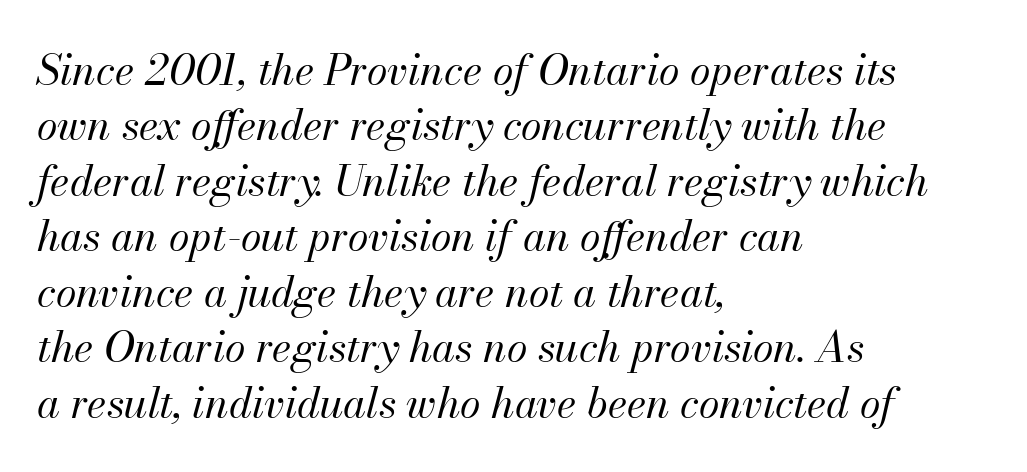
The image shows 42 px regular-weight type, italic (leaning right); set left-aligned, normal line spacing (1.32x), normal letter spacing, not underlined; medium stroke contrast and a small x-height.
